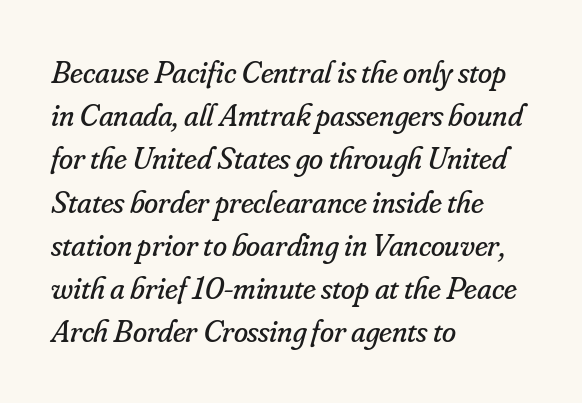
Q: Is the text bold? A: No.
Q: Is the text italic (slanted)? A: Yes, it leans right by about 16 degrees.
Q: Is the typeface a serif or a sans-serif typeface? A: Serif.
Q: Is the text underlined? A: No.
Q: How is the paragraph aligned? A: Left-aligned.
Q: Is the spacing between letters normal or unusually wide? A: Normal.
Q: Is the spacing between lines tight, normal or loose? A: Normal.
Q: Width (condensed, normal, or wide)? A: Normal.
Q: Stroke contrast? A: Low.
Q: x-height? A: Small.
Q: Monospaced? A: No.
